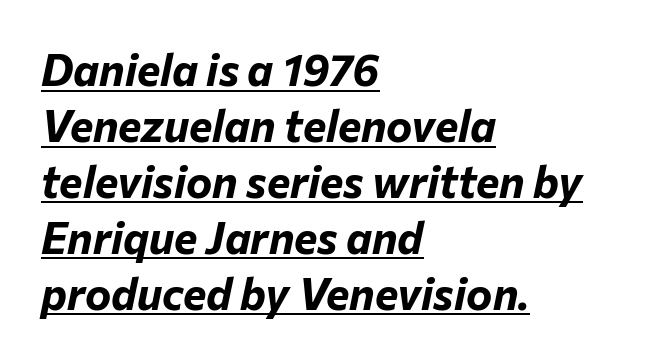
Q: Is the text bold? A: Yes.
Q: Is the text italic (slanted)? A: Yes, it leans right by about 12 degrees.
Q: Is the text underlined? A: Yes.
Q: How is the paragraph aligned? A: Left-aligned.
Q: Is the spacing between letters normal or unusually wide? A: Normal.
Q: Is the spacing between lines tight, normal or loose? A: Normal.
Q: Width (condensed, normal, or wide)? A: Normal.
Q: Stroke contrast? A: Low.
Q: x-height? A: Medium.
Q: Monospaced? A: No.
